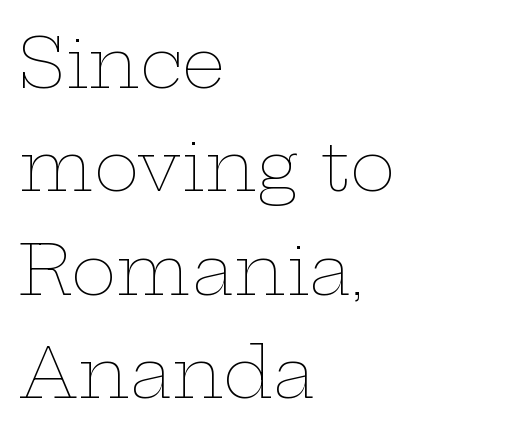
The image shows 69 px thin, wide type, upright; set left-aligned, normal line spacing (1.5x), normal letter spacing, not underlined; low stroke contrast and a medium x-height.
